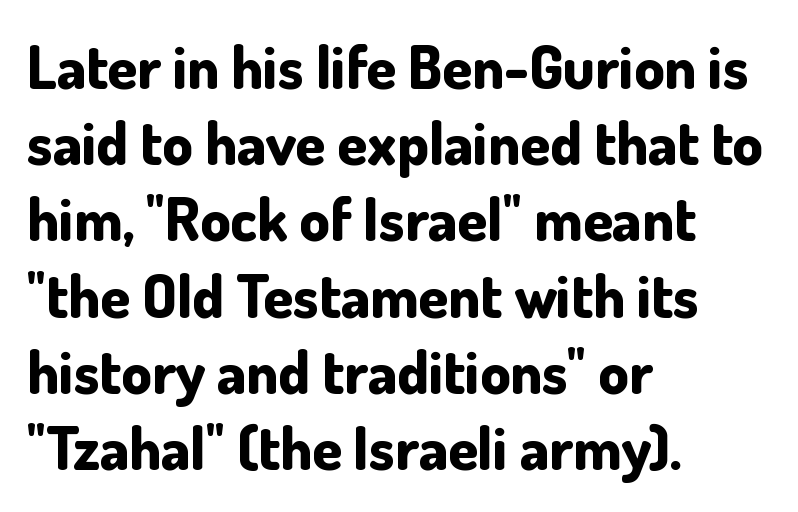
Rows of type keep a routine distance in the vertical direction. Notice how the stems are strictly vertical — no italics here. Spacing verdict: proportional, widths tailored to each character. Words appear dense and cohesive because spacing is normal. A bare baseline throughout the passage.
